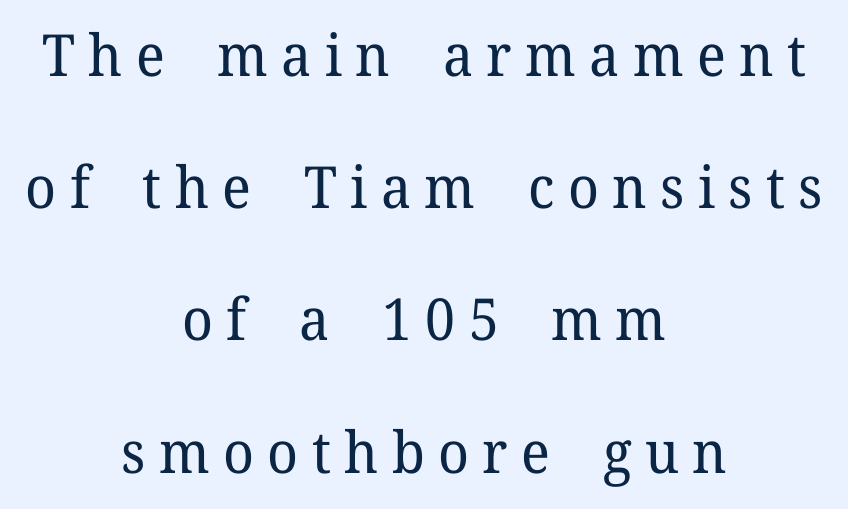
Q: Is the text bold? A: No.
Q: Is the text italic (slanted)? A: No, it is upright.
Q: Is the typeface a serif or a sans-serif typeface? A: Serif.
Q: Is the text underlined? A: No.
Q: How is the paragraph aligned? A: Centered.
Q: Is the spacing between letters normal or unusually wide? A: Unusually wide.
Q: Is the spacing between lines tight, normal or loose? A: Loose.
Q: Width (condensed, normal, or wide)? A: Normal.
Q: Stroke contrast? A: Low.
Q: x-height? A: Medium.
Q: Monospaced? A: No.
